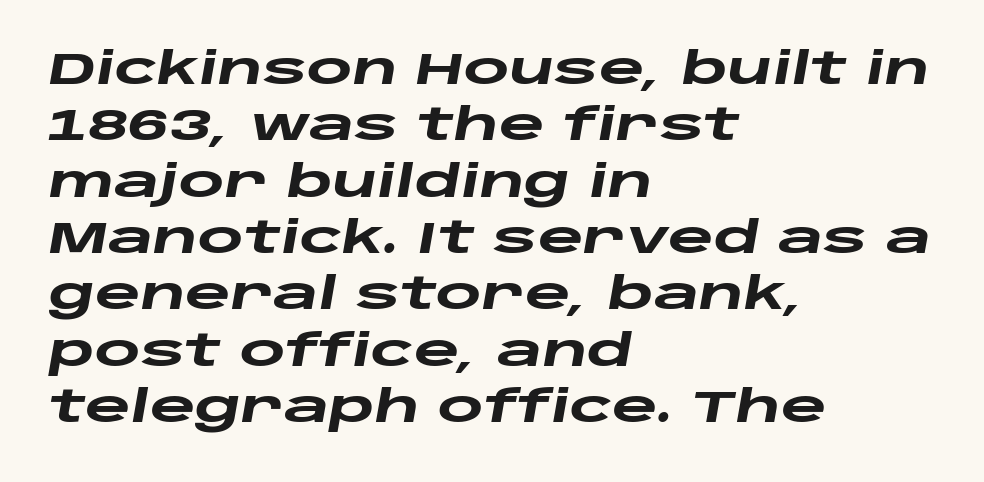
{"italic": "yes", "lean": "right", "slant_degrees": 10, "bold": "yes", "weight": "heavy", "width": "wide", "stroke_contrast": "low", "x_height": "large", "monospaced": "no", "underline": "no", "align": "left", "line_spacing": "normal", "line_spacing_ratio": 1.28, "letter_spacing": "normal", "letter_spacing_em": 0.0, "glyph_px": 44}
